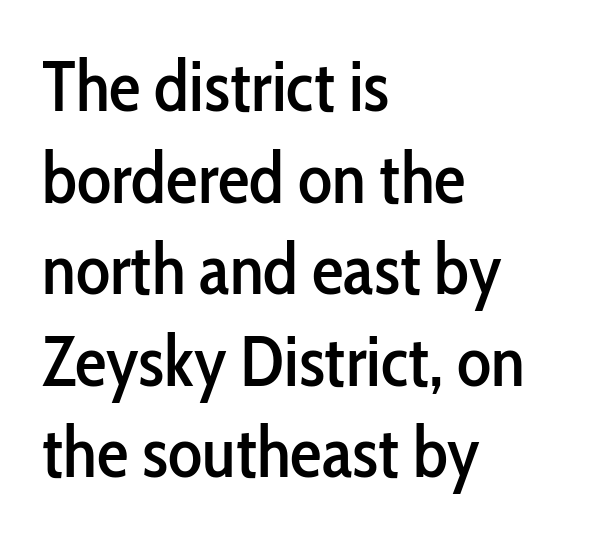
Q: Is the text italic (slanted)? A: No, it is upright.
Q: Is the typeface a serif or a sans-serif typeface? A: Sans-serif.
Q: Is the text underlined? A: No.
Q: How is the paragraph aligned? A: Left-aligned.
Q: Is the spacing between letters normal or unusually wide? A: Normal.
Q: Is the spacing between lines tight, normal or loose? A: Normal.
Q: Width (condensed, normal, or wide)? A: Condensed.
Q: Stroke contrast? A: Low.
Q: x-height? A: Medium.
Q: Monospaced? A: No.
